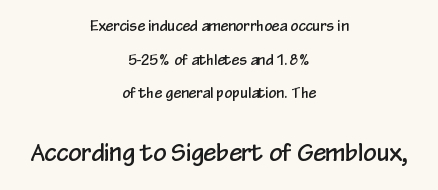
Bare-footed words on every line. Layout note: lines centered. The tracking reads as untouched default to a designer's eye. Visually, the bottom section dominates because its glyphs are scaled up.
